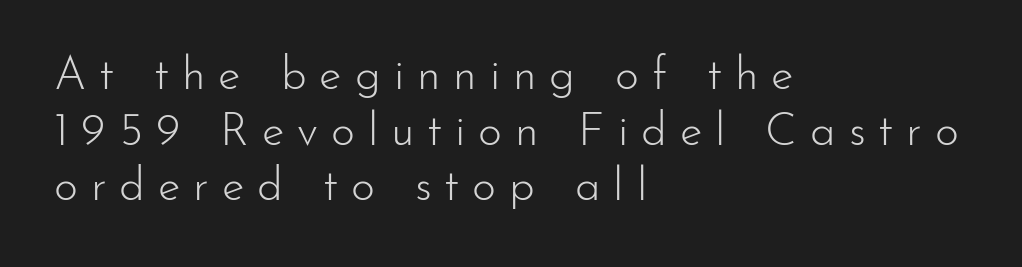
{"serif": "no", "italic": "no", "bold": "no", "weight": "light", "width": "normal", "stroke_contrast": "low", "x_height": "small", "monospaced": "no", "underline": "no", "align": "left", "line_spacing_ratio": 1.21, "letter_spacing": "wide", "letter_spacing_em": 0.28, "glyph_px": 46}
